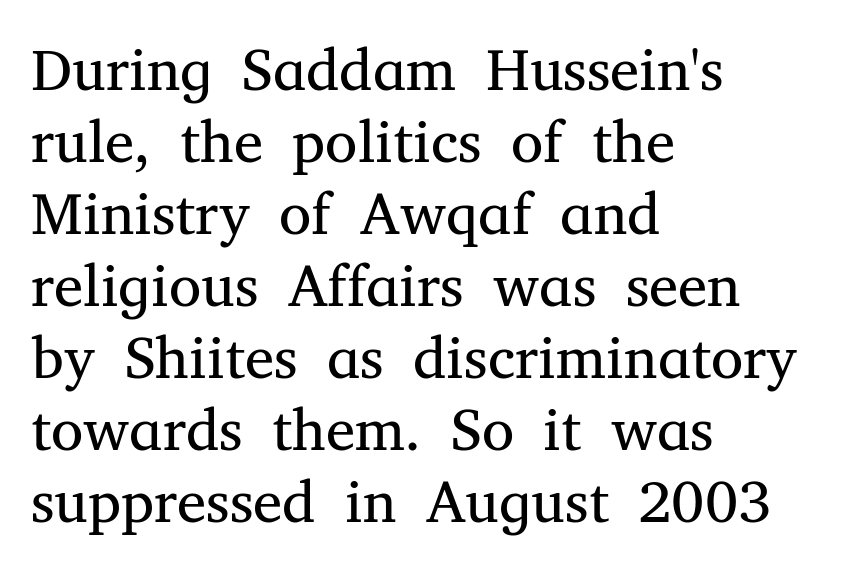
Q: Is the text bold? A: No.
Q: Is the text italic (slanted)? A: No, it is upright.
Q: Is the typeface a serif or a sans-serif typeface? A: Serif.
Q: Is the text underlined? A: No.
Q: How is the paragraph aligned? A: Left-aligned.
Q: Is the spacing between letters normal or unusually wide? A: Normal.
Q: Width (condensed, normal, or wide)? A: Normal.
Q: Stroke contrast? A: Medium.
Q: x-height? A: Medium.
Q: Monospaced? A: No.
